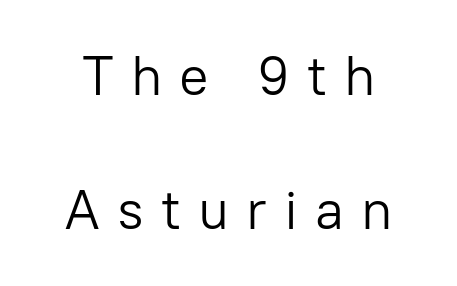
Honestly, the letter spacing is so wide it's the main thing you notice. Weight: not bold — regular or lighter. This sample has the flowing, uneven cadence of proportional lettering. Whoever set this chose breathing room over compactness in the vertical rhythm. Every stem runs plumb, perpendicular to the baseline. Regarding serifs, this sample does without them.
